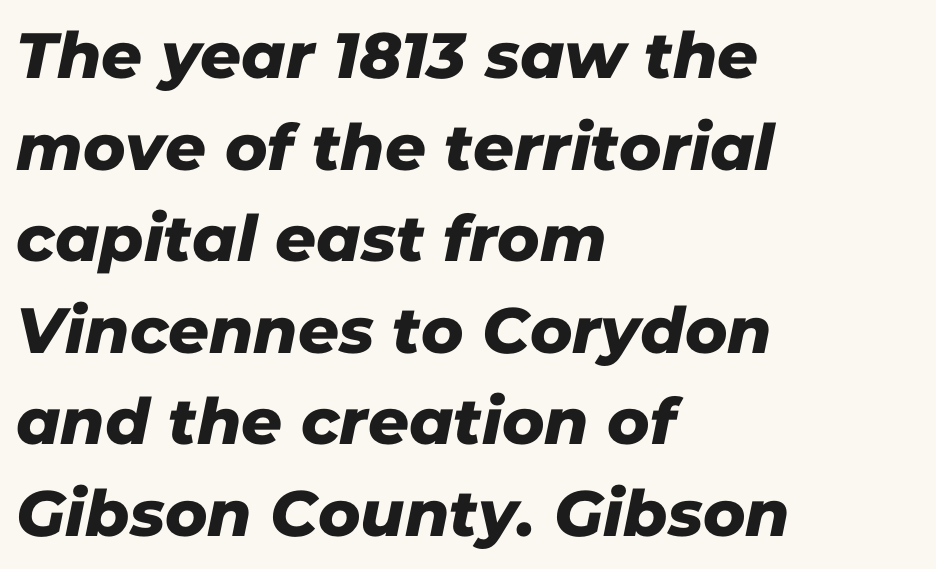
The image shows 64 px sans-serif type; set left-aligned, normal line spacing (1.43x), normal letter spacing, not underlined; low stroke contrast and a medium x-height.
